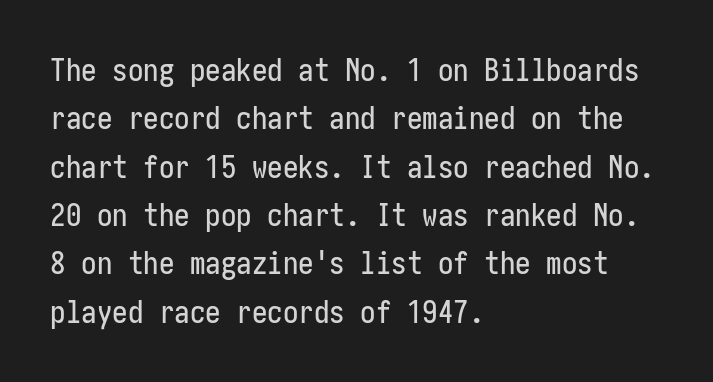
Q: Is the text italic (slanted)? A: No, it is upright.
Q: Is the typeface a serif or a sans-serif typeface? A: Sans-serif.
Q: Is the text underlined? A: No.
Q: How is the paragraph aligned? A: Left-aligned.
Q: Is the spacing between letters normal or unusually wide? A: Normal.
Q: Is the spacing between lines tight, normal or loose? A: Normal.
Q: Width (condensed, normal, or wide)? A: Condensed.
Q: Stroke contrast? A: Low.
Q: x-height? A: Medium.
